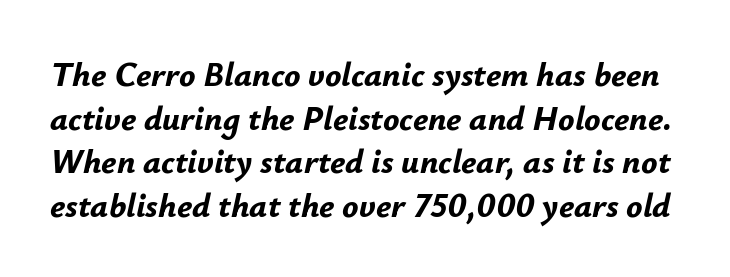
Q: Is the text bold? A: Yes.
Q: Is the text italic (slanted)? A: Yes, it leans right by about 12 degrees.
Q: Is the text underlined? A: No.
Q: Is the spacing between letters normal or unusually wide? A: Normal.
Q: Is the spacing between lines tight, normal or loose? A: Normal.
Q: Width (condensed, normal, or wide)? A: Normal.
Q: Stroke contrast? A: Low.
Q: x-height? A: Small.
Q: Monospaced? A: No.
